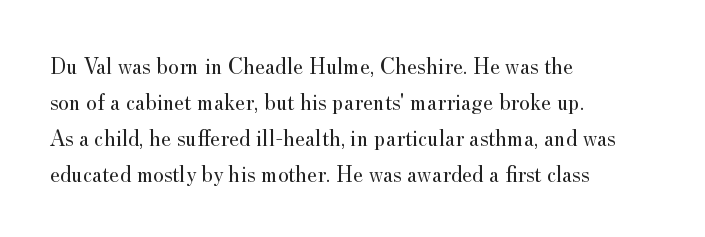
{"italic": "no", "bold": "no", "underline": "no", "align": "left", "line_spacing": "normal", "line_spacing_ratio": 1.56, "letter_spacing": "normal", "letter_spacing_em": 0.0, "glyph_px": 23}
